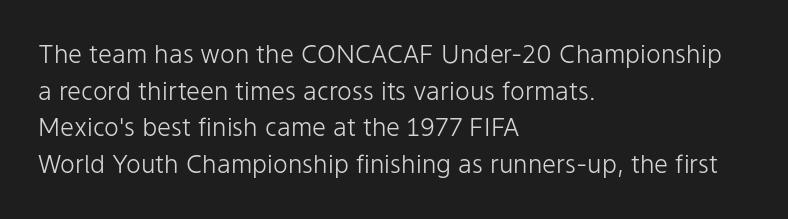
The image shows 25 px text type, upright; set left-aligned, normal line spacing (1.47x), normal letter spacing, not underlined.
